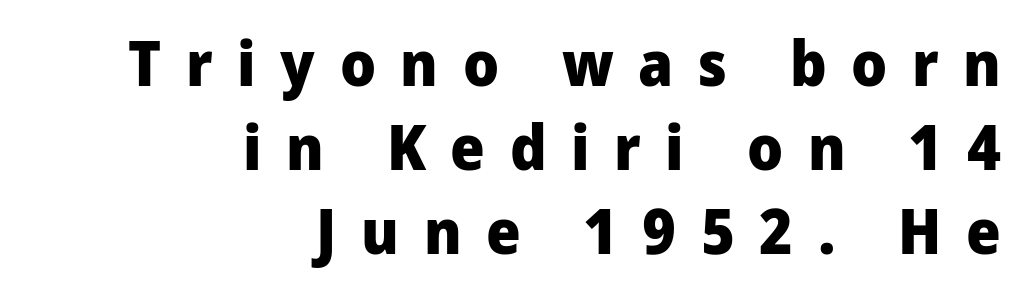
Q: Is the text bold? A: Yes.
Q: Is the text italic (slanted)? A: No, it is upright.
Q: Is the typeface a serif or a sans-serif typeface? A: Sans-serif.
Q: Is the text underlined? A: No.
Q: How is the paragraph aligned? A: Right-aligned.
Q: Is the spacing between letters normal or unusually wide? A: Unusually wide.
Q: Is the spacing between lines tight, normal or loose? A: Normal.
Q: Width (condensed, normal, or wide)? A: Normal.
Q: Stroke contrast? A: Low.
Q: x-height? A: Medium.
Q: Monospaced? A: No.
